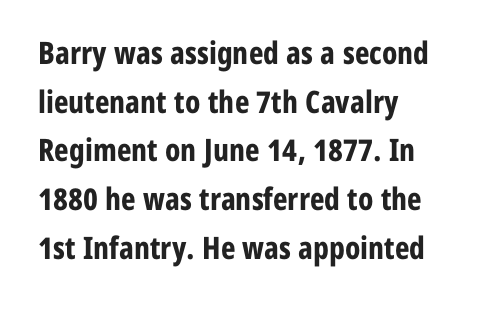
Q: Is the text bold? A: Yes.
Q: Is the text italic (slanted)? A: No, it is upright.
Q: Is the typeface a serif or a sans-serif typeface? A: Sans-serif.
Q: Is the text underlined? A: No.
Q: How is the paragraph aligned? A: Left-aligned.
Q: Is the spacing between letters normal or unusually wide? A: Normal.
Q: Is the spacing between lines tight, normal or loose? A: Normal.
Q: Width (condensed, normal, or wide)? A: Condensed.
Q: Stroke contrast? A: Low.
Q: x-height? A: Medium.
Q: Monospaced? A: No.
